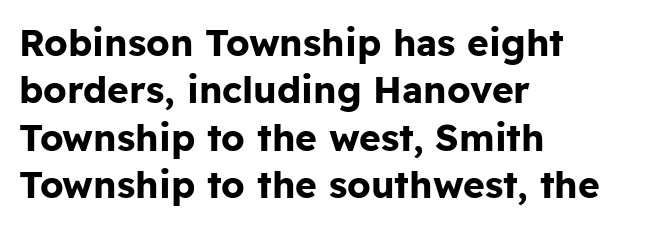
Q: Is the text bold? A: Yes.
Q: Is the text italic (slanted)? A: No, it is upright.
Q: Is the typeface a serif or a sans-serif typeface? A: Sans-serif.
Q: Is the text underlined? A: No.
Q: How is the paragraph aligned? A: Left-aligned.
Q: Is the spacing between letters normal or unusually wide? A: Normal.
Q: Is the spacing between lines tight, normal or loose? A: Normal.
Q: Width (condensed, normal, or wide)? A: Normal.
Q: Stroke contrast? A: Low.
Q: x-height? A: Medium.
Q: Monospaced? A: No.
